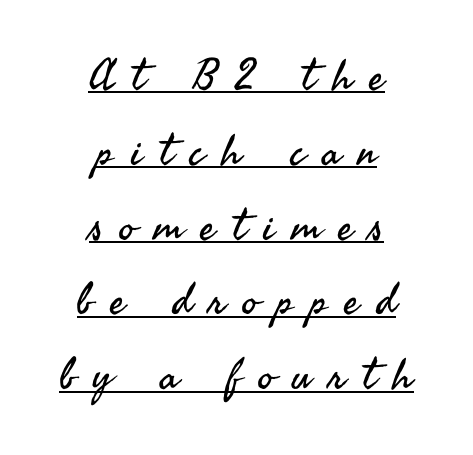
The image shows 43 px regular-weight sans-serif type; set centered, line spacing 1.74x, unusually wide letter spacing (+0.41 em), underlined; medium stroke contrast and a small x-height.
